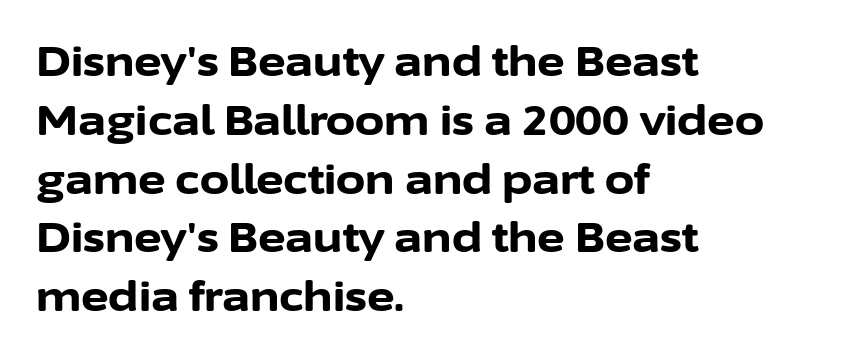
{"serif": "no", "italic": "no", "bold": "yes", "weight": "bold", "width": "normal", "stroke_contrast": "low", "x_height": "medium", "monospaced": "no", "underline": "no", "align": "left", "line_spacing": "normal", "line_spacing_ratio": 1.4, "letter_spacing": "normal", "letter_spacing_em": 0.0, "glyph_px": 42}
